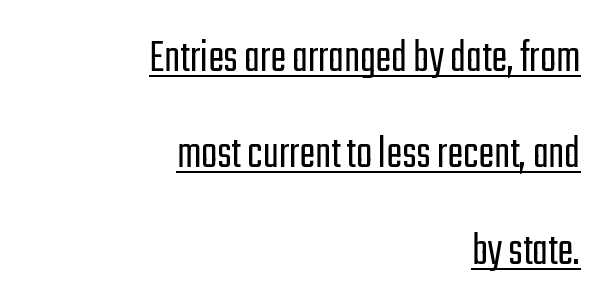
The passage shown is not bold in any degree. The letters advance in unequal steps, a hallmark of proportional type. Interline gaps are noticeably wide in this sample. Is the block centered? No — it sits flush against the right margin.
